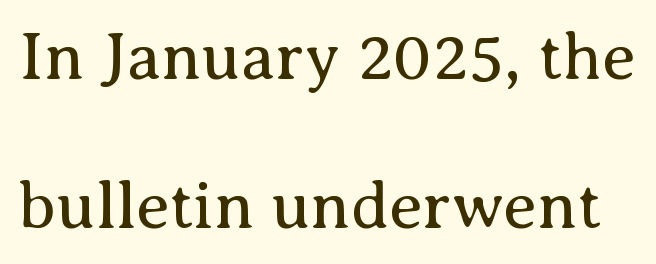
The letters stand upright; this is a roman face. Letters have the restrained weight of plain body copy at most. The letterforms sit shoulder to shoulder at normal distance. Type style note: has serifs.
